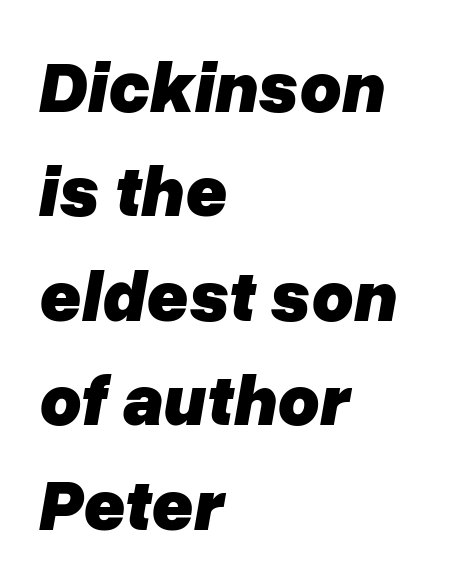
{"italic": "yes", "lean": "right", "slant_degrees": 10, "bold": "yes", "weight": "heavy", "width": "normal", "stroke_contrast": "low", "x_height": "medium", "monospaced": "no", "underline": "no", "align": "left", "line_spacing": "normal", "line_spacing_ratio": 1.45, "letter_spacing": "normal", "letter_spacing_em": 0.0, "glyph_px": 72}
